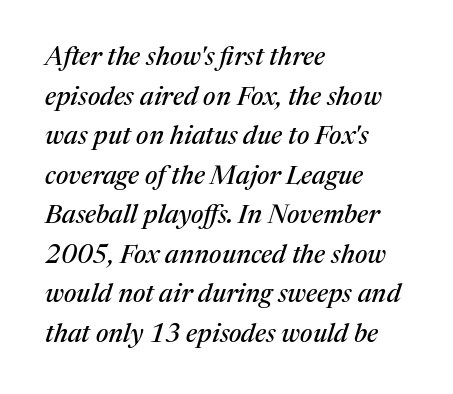
Anything drawn beneath the words? Only blank space. The passage shown leans; its letterforms are oblique. The space between consecutive lines is moderate. The passage is arranged the way most books set body copy — flush left. There is no visible air inserted between adjacent glyphs.
